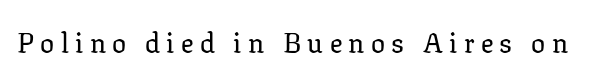
Q: Is the text italic (slanted)? A: No, it is upright.
Q: Is the typeface a serif or a sans-serif typeface? A: Serif.
Q: Is the text underlined? A: No.
Q: Is the spacing between letters normal or unusually wide? A: Unusually wide.
Q: Width (condensed, normal, or wide)? A: Normal.
Q: Stroke contrast? A: Low.
Q: x-height? A: Medium.
Q: Monospaced? A: No.
